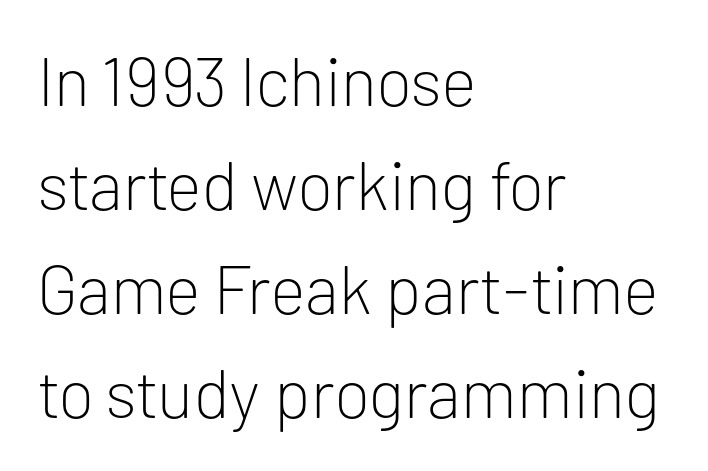
{"serif": "no", "italic": "no", "bold": "no", "weight": "light", "width": "normal", "stroke_contrast": "low", "x_height": "medium", "monospaced": "no", "underline": "no", "align": "left", "line_spacing": "normal", "line_spacing_ratio": 1.53, "letter_spacing": "normal", "letter_spacing_em": 0.0, "glyph_px": 68}
